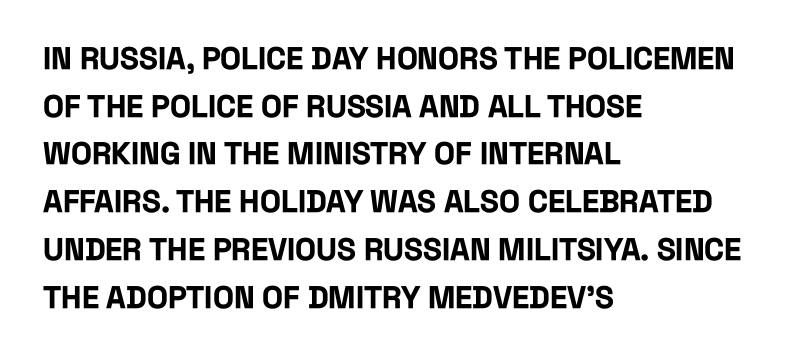
Q: Is the text bold? A: Yes.
Q: Is the text italic (slanted)? A: No, it is upright.
Q: Is the typeface a serif or a sans-serif typeface? A: Sans-serif.
Q: Is the text underlined? A: No.
Q: How is the paragraph aligned? A: Left-aligned.
Q: Is the spacing between letters normal or unusually wide? A: Normal.
Q: Is the spacing between lines tight, normal or loose? A: Normal.
Q: Width (condensed, normal, or wide)? A: Condensed.
Q: Stroke contrast? A: Low.
Q: x-height? A: Large.
Q: Monospaced? A: No.
